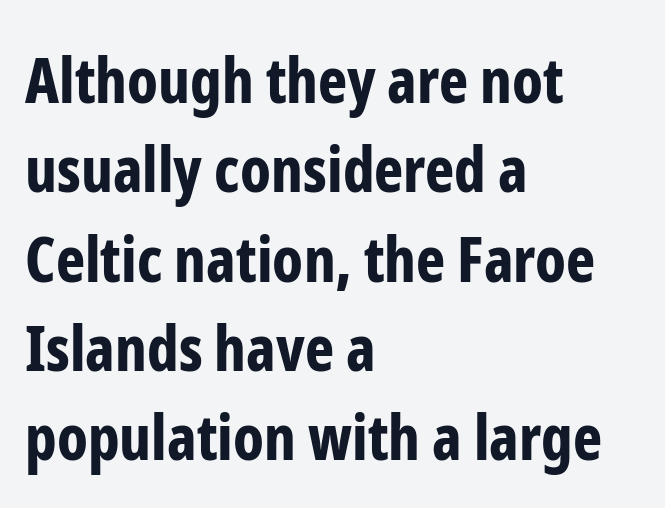
The image shows 62 px bold, condensed sans-serif type, upright; set left-aligned, normal line spacing (1.44x), normal letter spacing, not underlined; low stroke contrast and a medium x-height.
